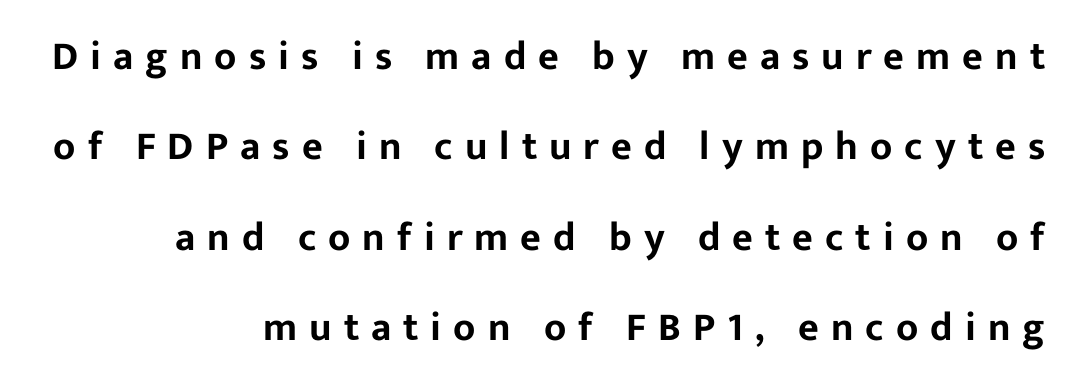
{"serif": "no", "italic": "no", "width": "normal", "stroke_contrast": "low", "x_height": "medium", "monospaced": "no", "underline": "no", "align": "right", "line_spacing": "loose", "line_spacing_ratio": 2.26, "letter_spacing": "wide", "letter_spacing_em": 0.3, "glyph_px": 40}
